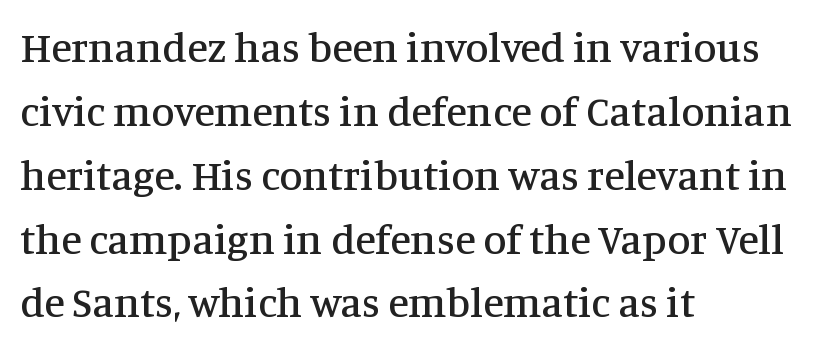
Q: Is the text italic (slanted)? A: No, it is upright.
Q: Is the typeface a serif or a sans-serif typeface? A: Serif.
Q: Is the text underlined? A: No.
Q: How is the paragraph aligned? A: Left-aligned.
Q: Is the spacing between letters normal or unusually wide? A: Normal.
Q: Is the spacing between lines tight, normal or loose? A: Normal.
Q: Width (condensed, normal, or wide)? A: Normal.
Q: Stroke contrast? A: Medium.
Q: x-height? A: Large.
Q: Monospaced? A: No.
